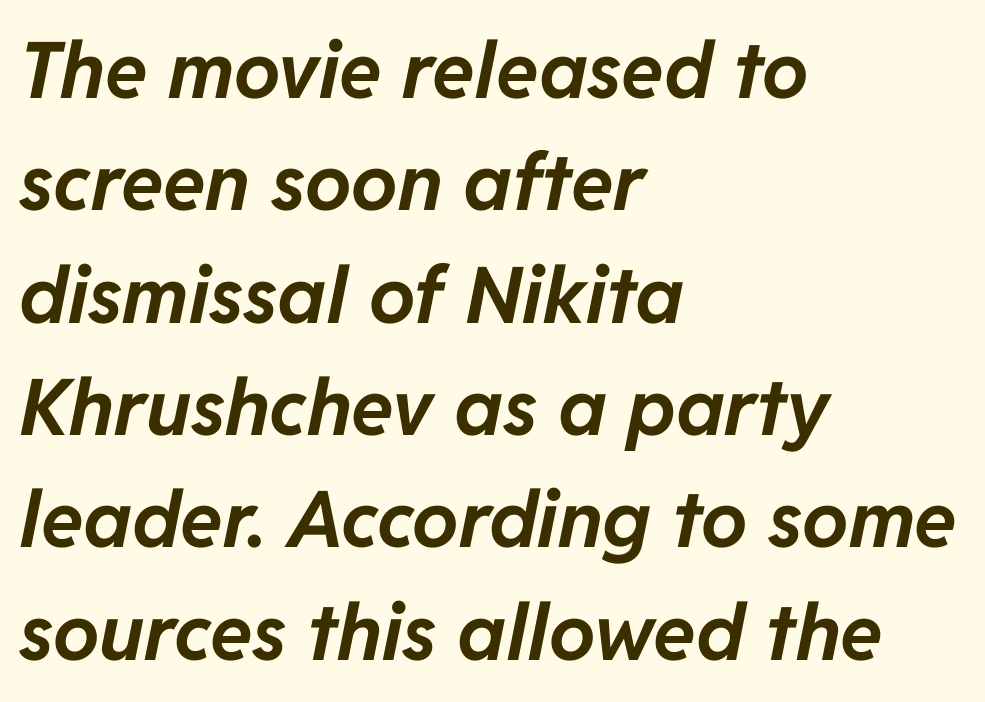
{"italic": "yes", "lean": "right", "slant_degrees": 11, "bold": "yes", "weight": "bold", "width": "normal", "stroke_contrast": "low", "x_height": "medium", "monospaced": "no", "underline": "no", "align": "left", "line_spacing": "normal", "line_spacing_ratio": 1.44, "letter_spacing": "normal", "letter_spacing_em": 0.0, "glyph_px": 78}
